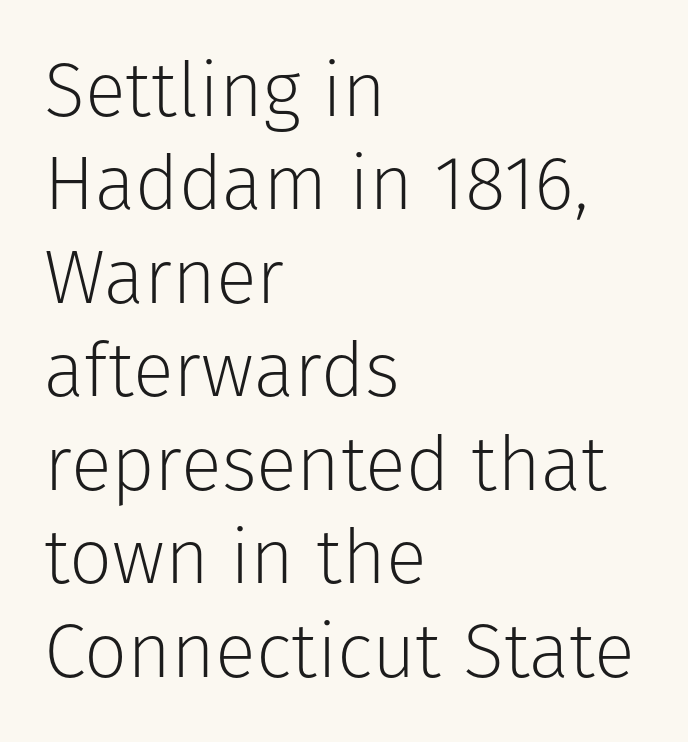
{"serif": "no", "italic": "no", "bold": "no", "weight": "light", "width": "normal", "stroke_contrast": "low", "x_height": "medium", "monospaced": "no", "underline": "no", "align": "left", "line_spacing_ratio": 1.23, "letter_spacing": "normal", "letter_spacing_em": 0.0, "glyph_px": 76}
